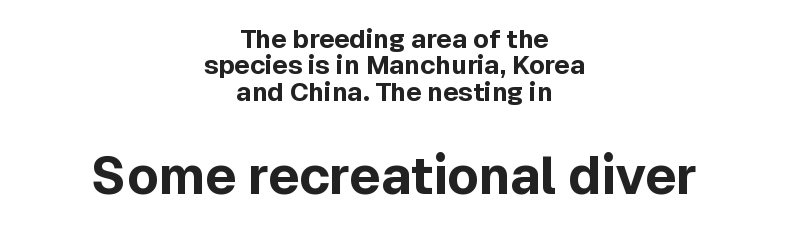
Short and long lines alike share a common midpoint. The foot of each line stays bare and open. Interline gaps are noticeably narrow in this sample. In this sample the second text group is rendered at the bigger scale. No feet cap the strokes, marking this as sans-serif type. The face used here is rendered with its standard letterfit.
